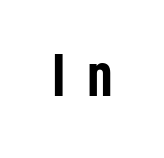
Q: Is the text bold? A: Yes.
Q: Is the text italic (slanted)? A: No, it is upright.
Q: Is the typeface a serif or a sans-serif typeface? A: Sans-serif.
Q: Is the text underlined? A: No.
Q: Is the spacing between letters normal or unusually wide? A: Unusually wide.
Q: Width (condensed, normal, or wide)? A: Condensed.
Q: Stroke contrast? A: Low.
Q: x-height? A: Medium.
Q: Monospaced? A: No.
